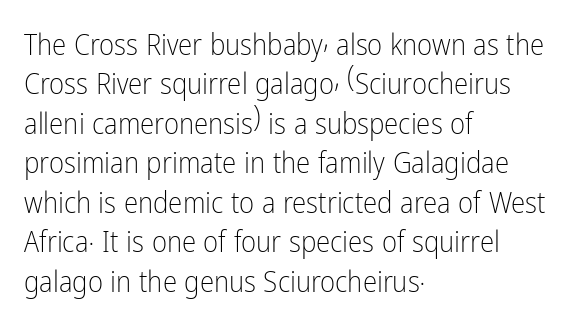
Q: Is the text bold? A: No.
Q: Is the text italic (slanted)? A: No, it is upright.
Q: Is the typeface a serif or a sans-serif typeface? A: Sans-serif.
Q: Is the text underlined? A: No.
Q: How is the paragraph aligned? A: Left-aligned.
Q: Is the spacing between letters normal or unusually wide? A: Normal.
Q: Is the spacing between lines tight, normal or loose? A: Normal.
Q: Width (condensed, normal, or wide)? A: Condensed.
Q: Stroke contrast? A: Low.
Q: x-height? A: Medium.
Q: Monospaced? A: No.
